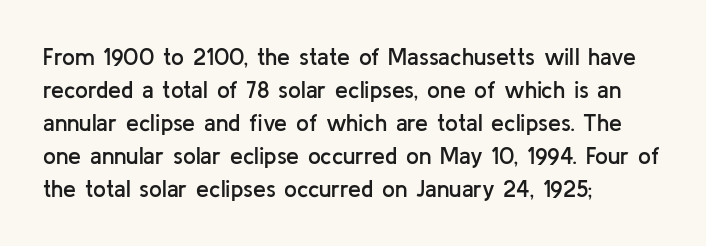
The image shows 23 px text type, upright; set left-aligned, normal line spacing (1.44x), normal letter spacing, not underlined.
